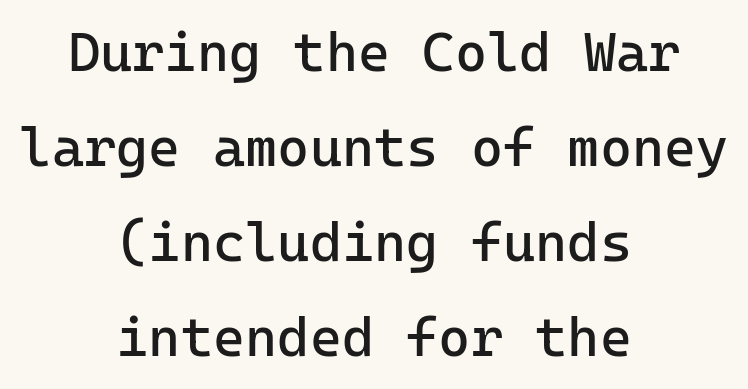
These lines were composed using upright roman letters. Think standard paragraph weight, or any step lighter than that. Observe the absence of serifs on each vertical stroke in this sample. The lines in this sample share a center point and differ in where they start and stop. The letters sit at their default tracking, neither squeezed nor spread.
